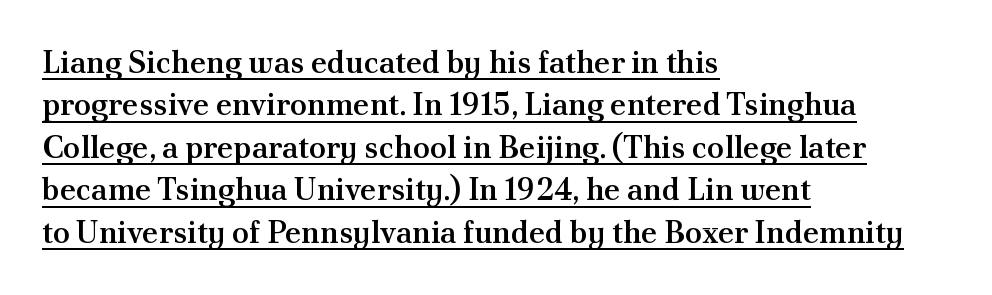
On the weight axis this lands at semibold, roughly 600. The type sits square on the baseline with zero lean. Spacing verdict: proportional, widths tailored to each character. The type family on display is of the serif kind.
